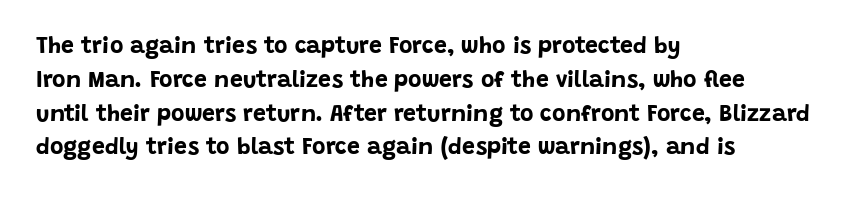
Bold? Absolutely — the strokes are thick and heavy. The setting favours the left margin, as ordinary paragraphs usually do. The font's upright variant was chosen for this text. A bare baseline throughout the passage. Vertical spacing — default.
